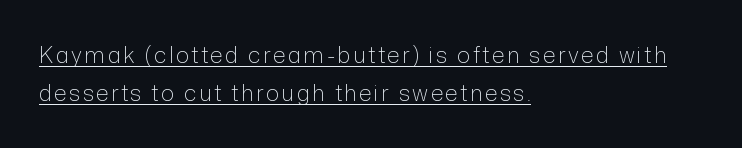
Q: Is the text bold? A: No.
Q: Is the text italic (slanted)? A: No, it is upright.
Q: Is the text underlined? A: Yes.
Q: How is the paragraph aligned? A: Left-aligned.
